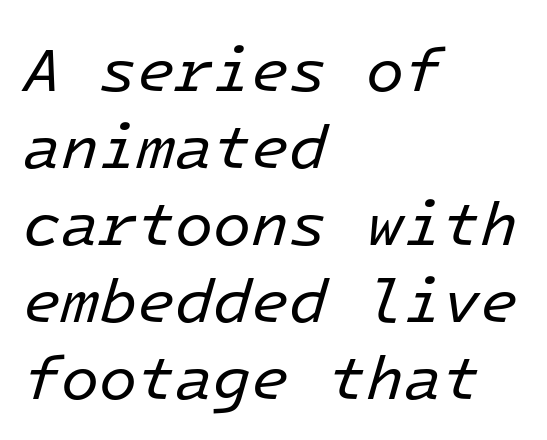
{"italic": "yes", "lean": "right", "slant_degrees": 16, "bold": "no", "weight": "regular", "width": "normal", "stroke_contrast": "low", "x_height": "medium", "monospaced": "yes", "underline": "no", "align": "left", "line_spacing_ratio": 1.24, "letter_spacing": "normal", "letter_spacing_em": 0.0, "glyph_px": 62}
